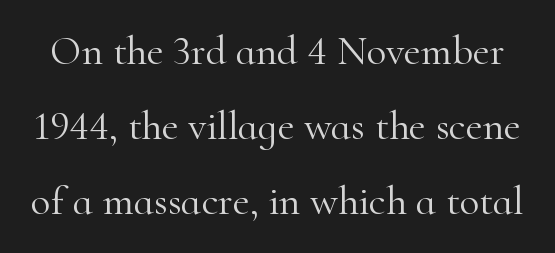
The area under the type is left untouched. This sample has the flowing, uneven cadence of proportional lettering. Nobody touched the tracking dial on this one. A serif font was chosen for this passage.
